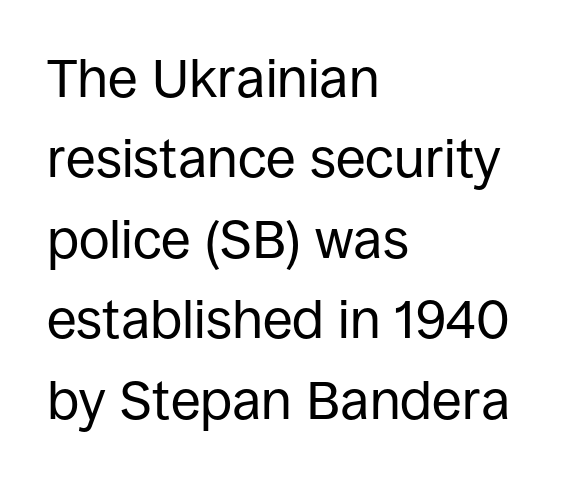
Q: Is the text bold? A: No.
Q: Is the text italic (slanted)? A: No, it is upright.
Q: Is the typeface a serif or a sans-serif typeface? A: Sans-serif.
Q: Is the text underlined? A: No.
Q: How is the paragraph aligned? A: Left-aligned.
Q: Is the spacing between letters normal or unusually wide? A: Normal.
Q: Is the spacing between lines tight, normal or loose? A: Normal.
Q: Width (condensed, normal, or wide)? A: Normal.
Q: Stroke contrast? A: Low.
Q: x-height? A: Large.
Q: Monospaced? A: No.
